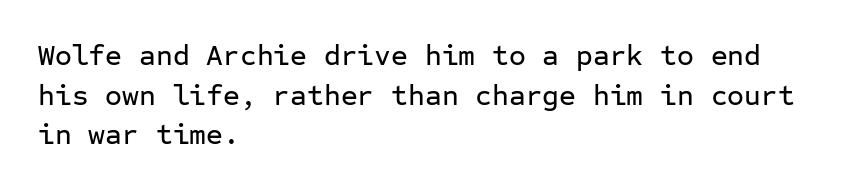
Q: Is the text italic (slanted)? A: No, it is upright.
Q: Is the typeface a serif or a sans-serif typeface? A: Sans-serif.
Q: Is the text underlined? A: No.
Q: How is the paragraph aligned? A: Left-aligned.
Q: Is the spacing between letters normal or unusually wide? A: Normal.
Q: Is the spacing between lines tight, normal or loose? A: Normal.
Q: Width (condensed, normal, or wide)? A: Normal.
Q: Stroke contrast? A: Low.
Q: x-height? A: Medium.
Q: Monospaced? A: Yes.
